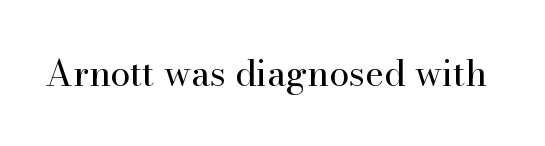
Nobody drew a line under any word here. Tall strokes in this sample are plumb rather than angled. Is this a fixed-width face? No — the glyphs have proportional, varying widths. A serif font was chosen for this passage. No chunkiness to these letters — they're not bold. Each word holds together tightly as a unit, with standard inter-letter gaps.
